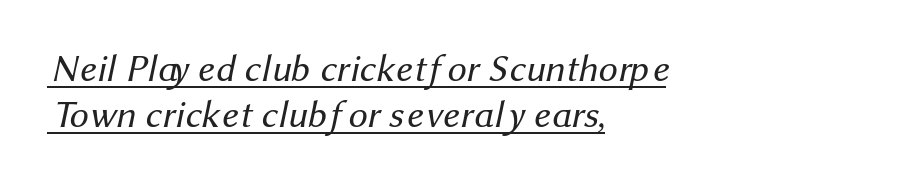
{"serif": "no", "bold": "no", "weight": "regular", "width": "normal", "stroke_contrast": "medium", "x_height": "medium", "monospaced": "no", "underline": "yes", "align": "left", "line_spacing_ratio": 1.21, "letter_spacing": "normal", "letter_spacing_em": 0.0, "glyph_px": 38}
